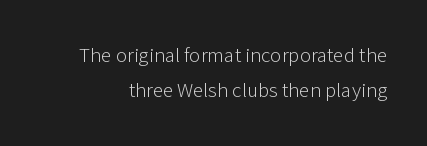
{"italic": "no", "bold": "no", "underline": "no", "line_spacing": "normal", "line_spacing_ratio": 1.66, "letter_spacing": "normal", "letter_spacing_em": 0.0, "glyph_px": 21}
